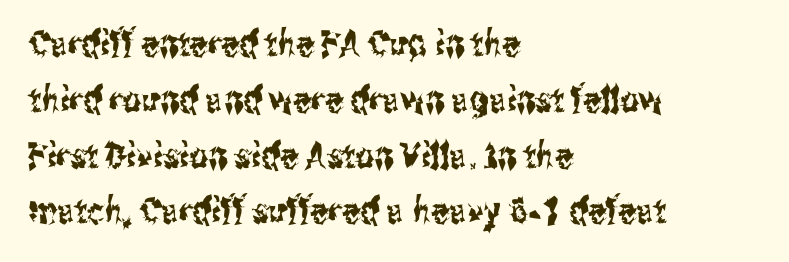
The image shows 36 px condensed sans-serif type, upright; set left-aligned, normal line spacing (1.55x), normal letter spacing, not underlined; medium stroke contrast and a medium x-height.
